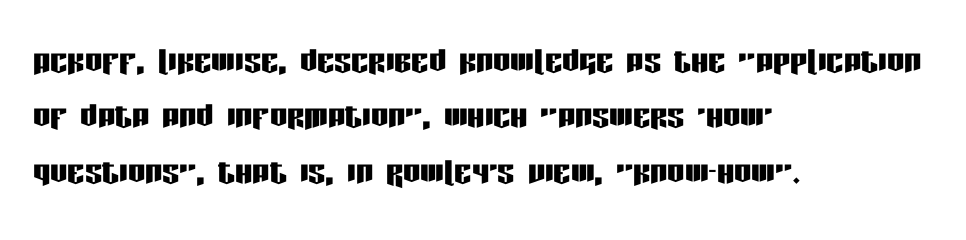
{"serif": "no", "italic": "no", "width": "condensed", "stroke_contrast": "low", "x_height": "large", "monospaced": "no", "underline": "no", "align": "left", "line_spacing": "normal", "line_spacing_ratio": 1.29, "letter_spacing": "normal", "letter_spacing_em": 0.0, "glyph_px": 43}
